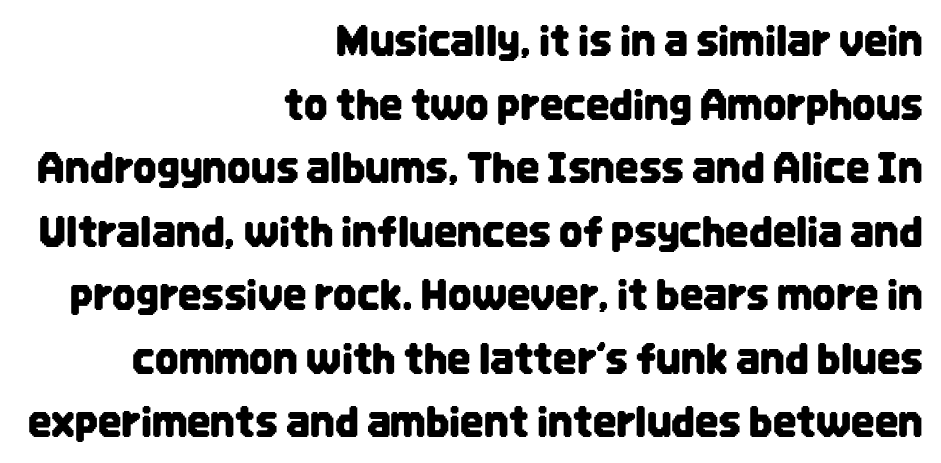
The image shows 41 px condensed sans-serif type, upright; set right-aligned, normal line spacing (1.55x), normal letter spacing, not underlined; low stroke contrast and a large x-height.
